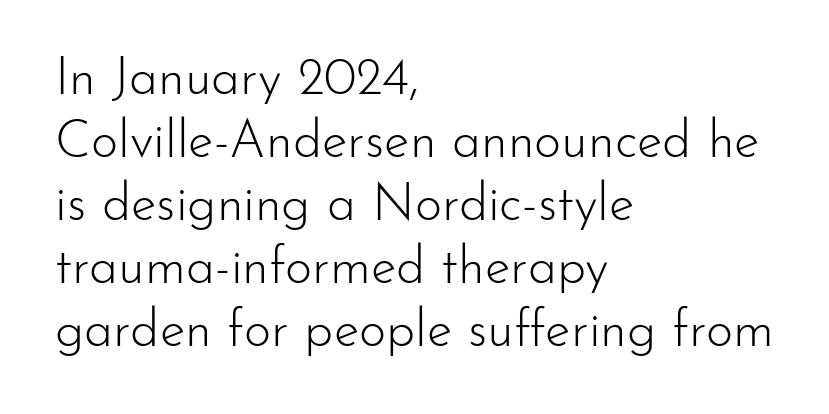
Each letter keeps its own natural width here, so spacing adapts to shape. The rag falls on the right side of this text block. Are there feet on the stems? There aren't — it's a sans. The face used here is rendered with its standard letterfit.
